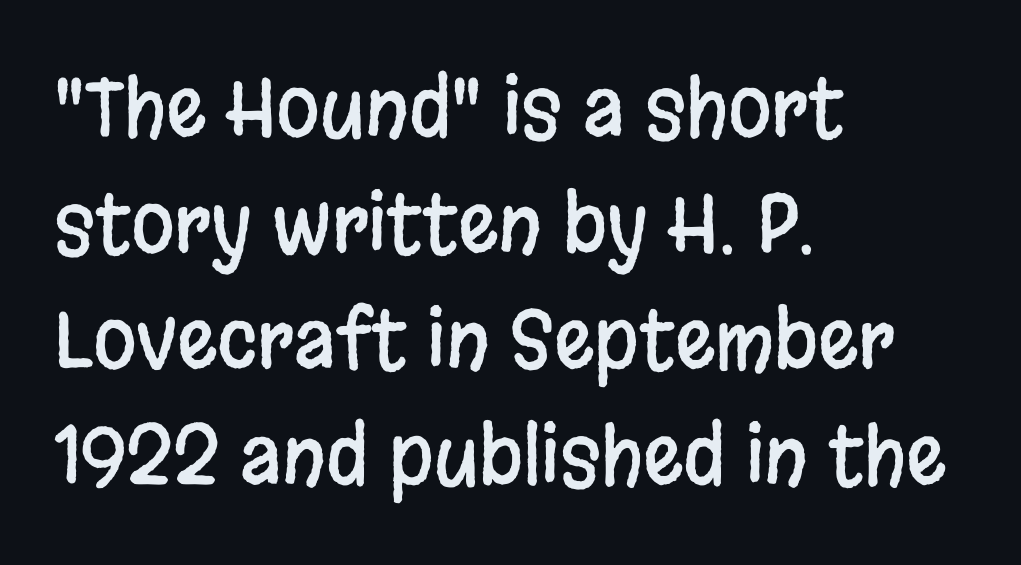
Q: Is the text italic (slanted)? A: No, it is upright.
Q: Is the typeface a serif or a sans-serif typeface? A: Sans-serif.
Q: Is the text underlined? A: No.
Q: How is the paragraph aligned? A: Left-aligned.
Q: Is the spacing between letters normal or unusually wide? A: Normal.
Q: Is the spacing between lines tight, normal or loose? A: Normal.
Q: Width (condensed, normal, or wide)? A: Condensed.
Q: Stroke contrast? A: Low.
Q: x-height? A: Large.
Q: Monospaced? A: No.
